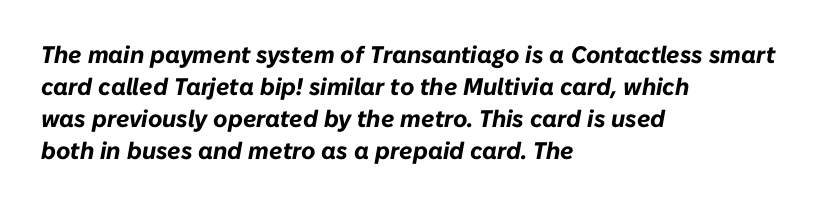
Tracking here is standard; glyphs follow each other at the usual distance. Is the block centered? No — it sits flush against the left margin. Designer's note — italics engaged. Line spacing here is normal.
